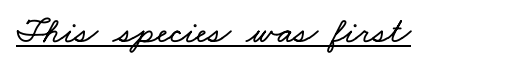
Here the designer chose a conventional face with non-uniform glyph widths. Honestly, the letter spacing is just normal — you wouldn't notice it. The passage shown is underscored from start to finish.
